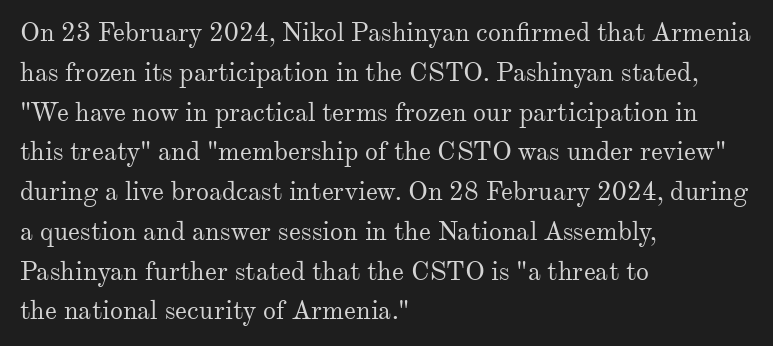
{"italic": "no", "bold": "no", "underline": "no", "align": "left", "line_spacing": "normal", "line_spacing_ratio": 1.53, "letter_spacing": "normal", "letter_spacing_em": 0.0, "glyph_px": 26}
